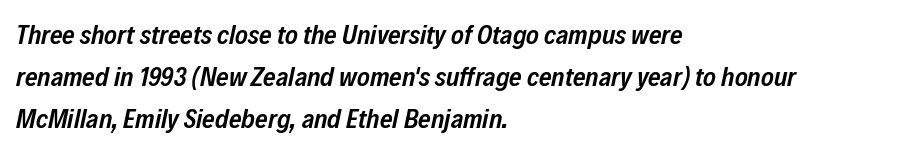
{"italic": "yes", "lean": "right", "slant_degrees": 12, "bold": "semi", "underline": "no", "align": "left", "line_spacing": "normal", "line_spacing_ratio": 1.55, "letter_spacing": "normal", "letter_spacing_em": 0.0, "glyph_px": 27}
